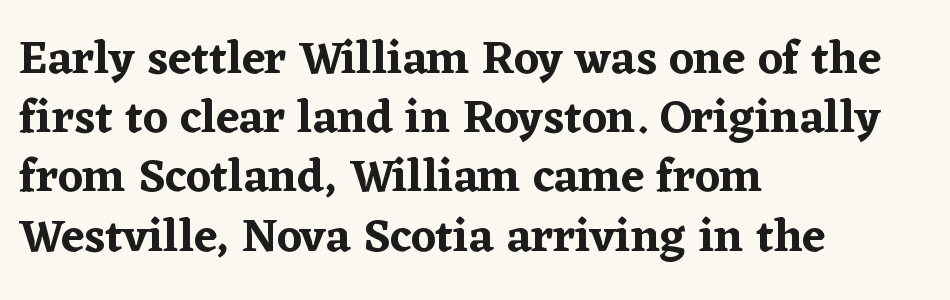
Q: Is the text italic (slanted)? A: No, it is upright.
Q: Is the typeface a serif or a sans-serif typeface? A: Serif.
Q: Is the text underlined? A: No.
Q: How is the paragraph aligned? A: Left-aligned.
Q: Is the spacing between letters normal or unusually wide? A: Normal.
Q: Is the spacing between lines tight, normal or loose? A: Normal.
Q: Width (condensed, normal, or wide)? A: Normal.
Q: Stroke contrast? A: Low.
Q: x-height? A: Medium.
Q: Monospaced? A: No.
